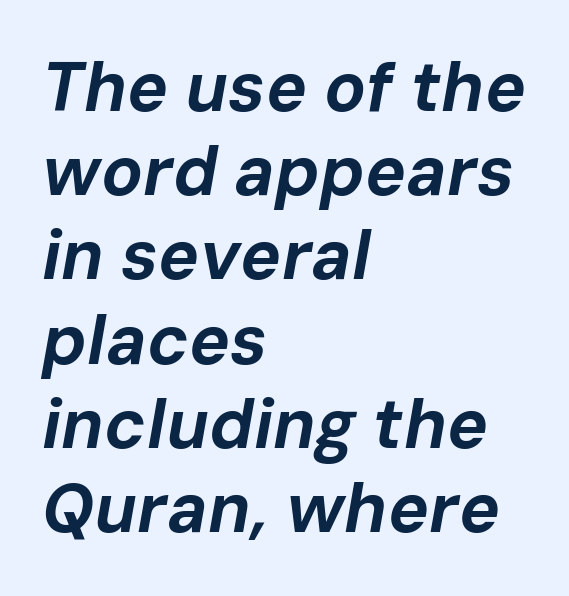
The image shows 69 px bold type, italic (leaning right); set left-aligned, line spacing 1.22x, normal letter spacing, not underlined; low stroke contrast and a medium x-height.
